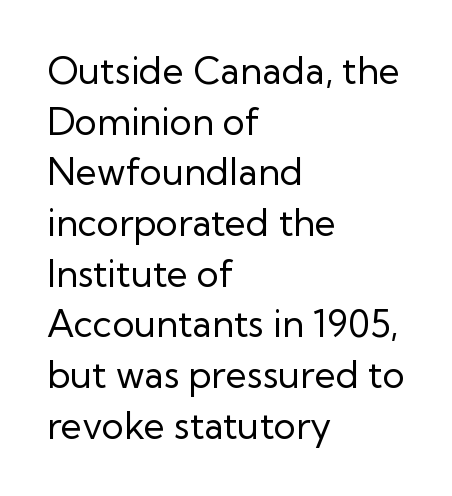
Here the designer chose a conventional face with non-uniform glyph widths. No feet cap the strokes, marking this as sans-serif type. These lines keep a tight, regular rhythm from letter to letter. The area under the type is left untouched. Layout note: lines flush left. The lettering stays uniformly vertical, giving the passage a roman look.
